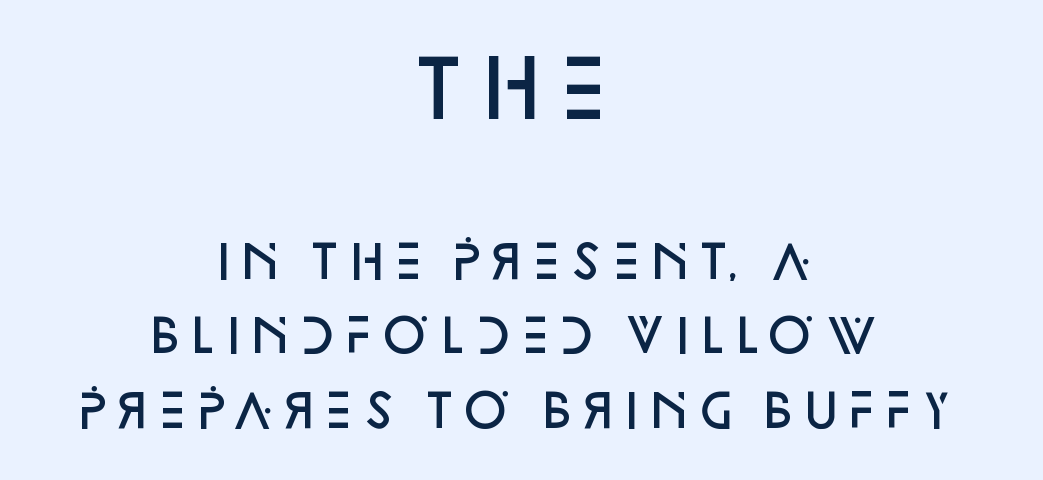
The sample has been set in demibold, a notch under bold. Nope, not italic — everything's standing straight. No feet cap the strokes, marking this as sans-serif type. Quick note: underline off.
